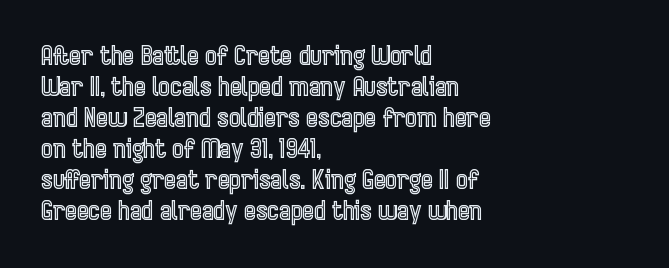
The image shows 25 px text type, upright; set left-aligned, line spacing 1.24x, normal letter spacing, not underlined.
